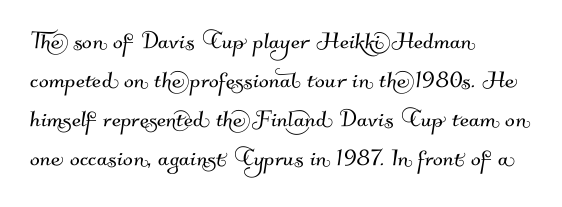
Q: Is the typeface a serif or a sans-serif typeface? A: Sans-serif.
Q: Is the text underlined? A: No.
Q: How is the paragraph aligned? A: Left-aligned.
Q: Is the spacing between letters normal or unusually wide? A: Normal.
Q: Is the spacing between lines tight, normal or loose? A: Normal.
Q: Width (condensed, normal, or wide)? A: Normal.
Q: Stroke contrast? A: Medium.
Q: x-height? A: Small.
Q: Monospaced? A: No.
